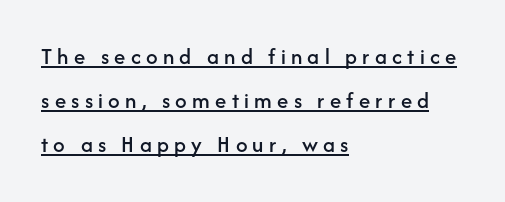
The image shows 23 px text type, upright; set left-aligned, loose line spacing (1.92x), unusually wide letter spacing (+0.23 em), underlined.
